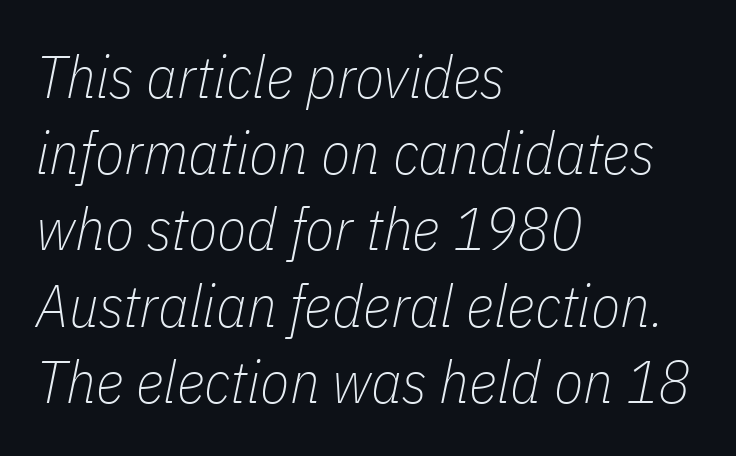
Standard letterfit; no display-style spreading of the glyphs. Characters are canted at an angle relative to the baseline's perpendicular. The space directly below the letters is spotless. Is this a fixed-width face? No — the glyphs have proportional, varying widths. A student would call this left alignment; a typographer would say flush left, rag right. Is the stroke heavy? The answer is a plain regular-or-lighter.
